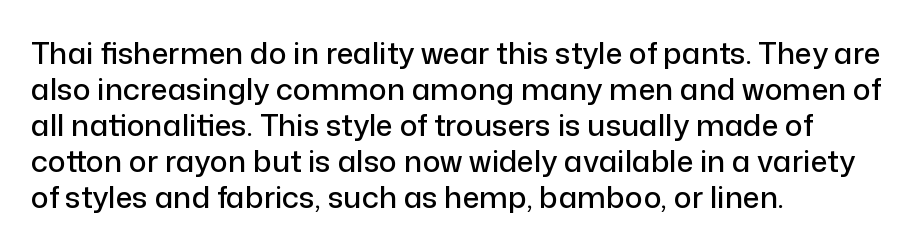
The image shows 30 px sans-serif type, upright; set left-aligned, line spacing 1.2x, normal letter spacing, not underlined; low stroke contrast and a medium x-height.
